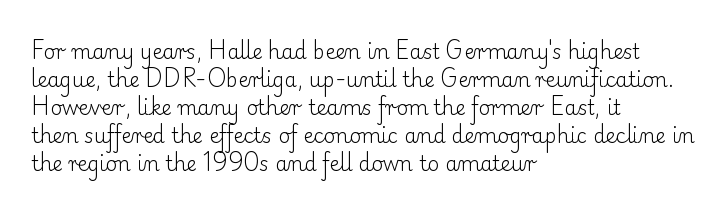
A roman cut, with each character standing at attention. Compared with a centered layout, this one pins lines to the left instead. Evenly set lines give the paragraph a standard silhouette. Heft: none added — not bold. The baseline area is clear.
